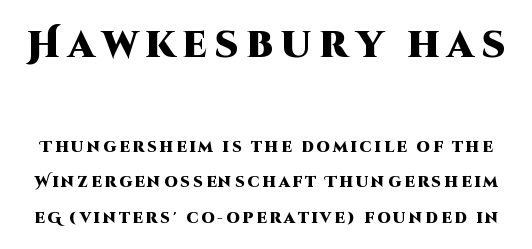
Q: Is the text bold? A: Yes.
Q: Is the text italic (slanted)? A: No, it is upright.
Q: Is the typeface a serif or a sans-serif typeface? A: Sans-serif.
Q: Is the text underlined? A: No.
Q: Is the spacing between letters normal or unusually wide? A: Unusually wide.
Q: Is the spacing between lines tight, normal or loose? A: Loose.
Q: Which block of text is set in a larger size, the first (top) or the second (bottom)? A: The first (top) one.
Q: Width (condensed, normal, or wide)? A: Normal.
Q: Stroke contrast? A: High.
Q: x-height? A: Large.
Q: Monospaced? A: No.
